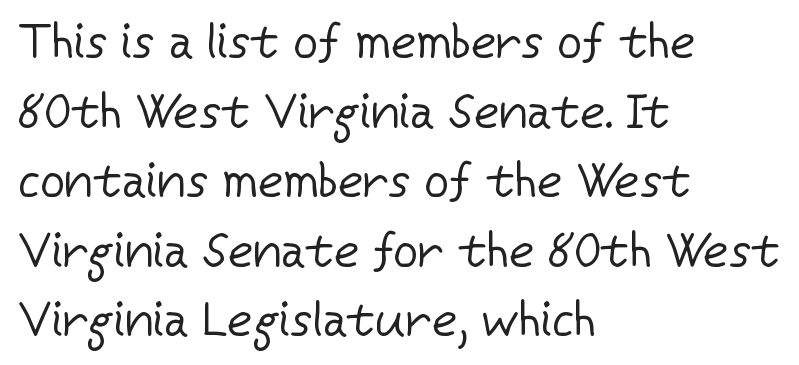
Q: Is the text bold? A: No.
Q: Is the text italic (slanted)? A: No, it is upright.
Q: Is the typeface a serif or a sans-serif typeface? A: Sans-serif.
Q: Is the text underlined? A: No.
Q: How is the paragraph aligned? A: Left-aligned.
Q: Is the spacing between letters normal or unusually wide? A: Normal.
Q: Is the spacing between lines tight, normal or loose? A: Normal.
Q: Width (condensed, normal, or wide)? A: Normal.
Q: Stroke contrast? A: Low.
Q: x-height? A: Medium.
Q: Monospaced? A: No.
